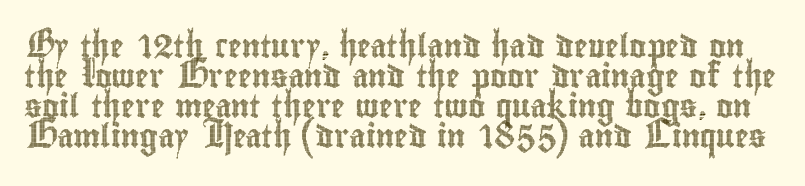
Bare-footed words on every line. Summary of vertical rhythm: regular, with standard interline spacing. No extra tracking has been applied to these lines. Style check: upright.
